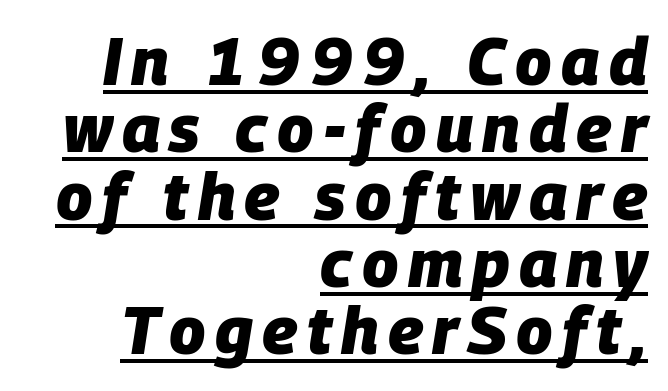
Q: Is the text bold? A: Yes.
Q: Is the text italic (slanted)? A: Yes, it leans right by about 9 degrees.
Q: Is the text underlined? A: Yes.
Q: How is the paragraph aligned? A: Right-aligned.
Q: Is the spacing between lines tight, normal or loose? A: Tight.
Q: Width (condensed, normal, or wide)? A: Normal.
Q: Stroke contrast? A: Low.
Q: x-height? A: Large.
Q: Monospaced? A: No.
